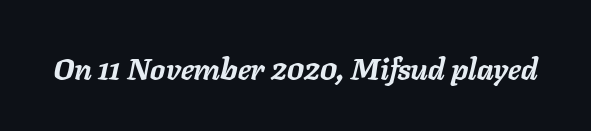
The image shows 30 px semibold type, italic (leaning right); set normal letter spacing, not underlined; low stroke contrast and a medium x-height.
